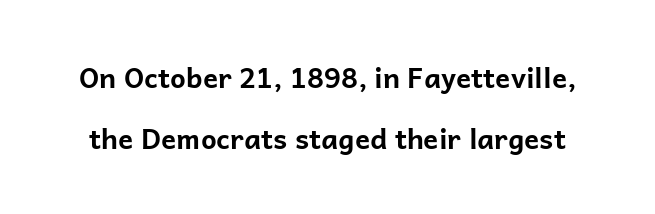
Q: Is the text bold? A: Yes.
Q: Is the text italic (slanted)? A: No, it is upright.
Q: Is the typeface a serif or a sans-serif typeface? A: Sans-serif.
Q: Is the text underlined? A: No.
Q: Is the spacing between letters normal or unusually wide? A: Normal.
Q: Is the spacing between lines tight, normal or loose? A: Loose.
Q: Width (condensed, normal, or wide)? A: Normal.
Q: Stroke contrast? A: Low.
Q: x-height? A: Medium.
Q: Monospaced? A: No.
